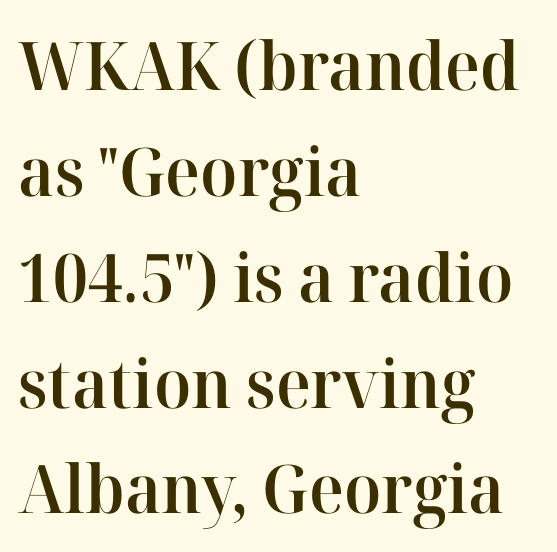
The image shows 67 px semibold serif type, upright; set left-aligned, normal line spacing (1.58x), normal letter spacing, not underlined; high stroke contrast and a medium x-height.
